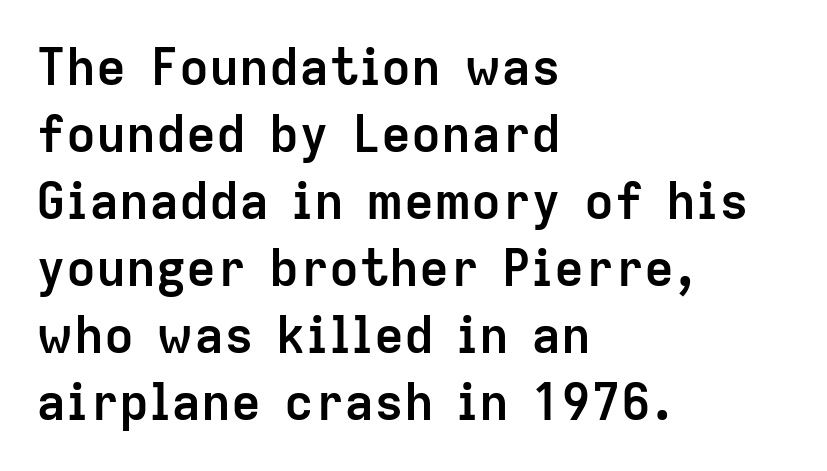
The image shows 50 px semibold sans-serif type, upright; set left-aligned, normal line spacing (1.34x), normal letter spacing, not underlined; low stroke contrast and a medium x-height.
